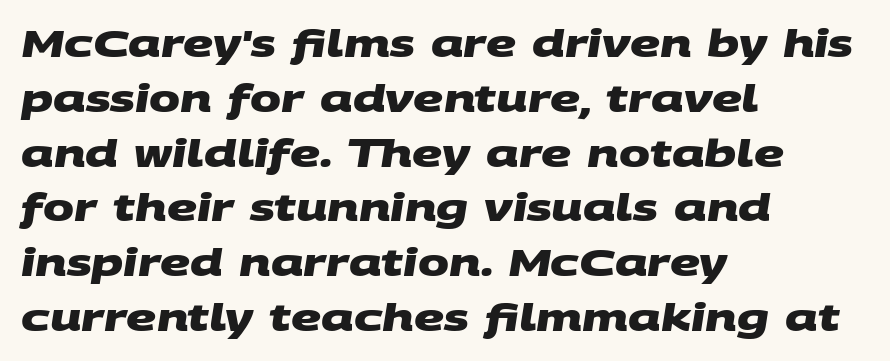
Q: Is the text bold? A: Yes.
Q: Is the typeface a serif or a sans-serif typeface? A: Sans-serif.
Q: Is the text underlined? A: No.
Q: How is the paragraph aligned? A: Left-aligned.
Q: Is the spacing between letters normal or unusually wide? A: Normal.
Q: Is the spacing between lines tight, normal or loose? A: Normal.
Q: Width (condensed, normal, or wide)? A: Wide.
Q: Stroke contrast? A: Medium.
Q: x-height? A: Large.
Q: Monospaced? A: No.
